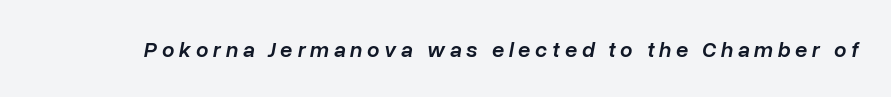
The image shows 22 px text type, italic (leaning right); set unusually wide letter spacing (+0.21 em), not underlined.
